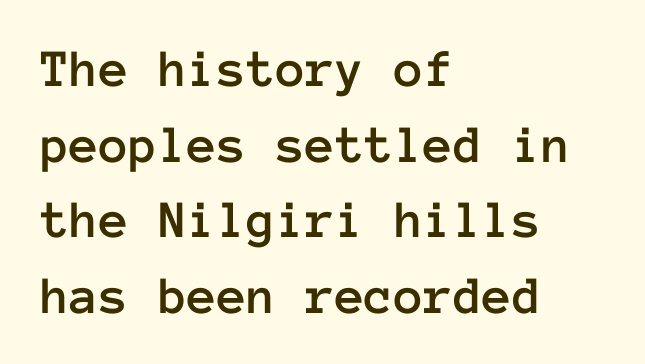
Q: Is the text italic (slanted)? A: No, it is upright.
Q: Is the text underlined? A: No.
Q: How is the paragraph aligned? A: Left-aligned.
Q: Is the spacing between letters normal or unusually wide? A: Normal.
Q: Is the spacing between lines tight, normal or loose? A: Normal.
Q: Width (condensed, normal, or wide)? A: Normal.
Q: Stroke contrast? A: Low.
Q: x-height? A: Medium.
Q: Monospaced? A: Yes.
